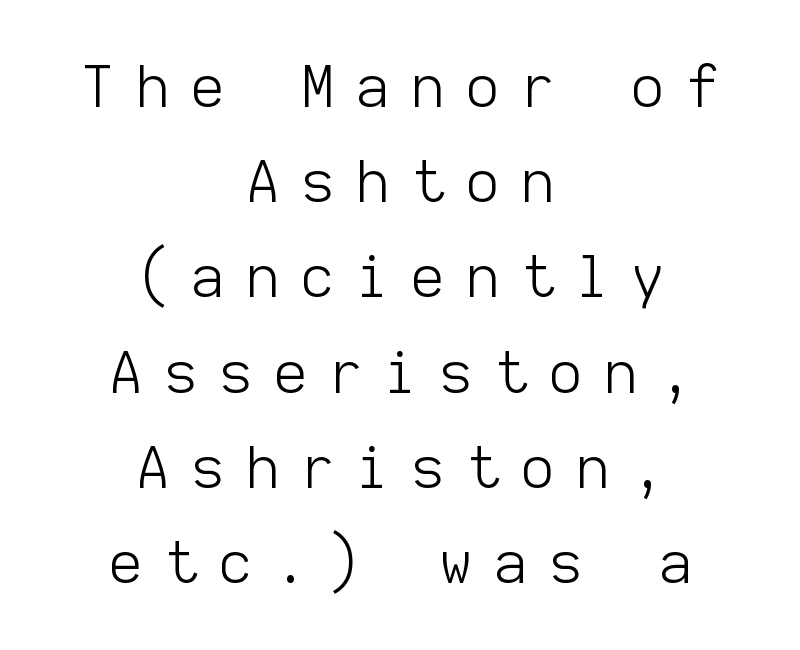
Q: Is the text bold? A: No.
Q: Is the text italic (slanted)? A: No, it is upright.
Q: Is the typeface a serif or a sans-serif typeface? A: Sans-serif.
Q: Is the text underlined? A: No.
Q: How is the paragraph aligned? A: Centered.
Q: Is the spacing between letters normal or unusually wide? A: Unusually wide.
Q: Is the spacing between lines tight, normal or loose? A: Normal.
Q: Width (condensed, normal, or wide)? A: Normal.
Q: Stroke contrast? A: Low.
Q: x-height? A: Medium.
Q: Monospaced? A: Yes.
